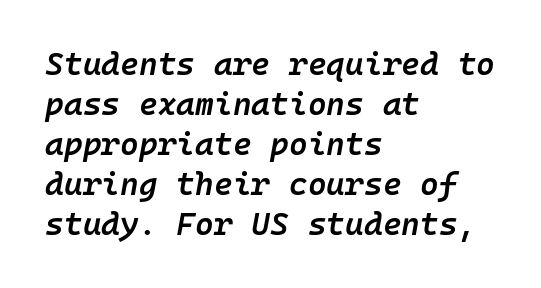
The image shows 32 px semibold type, italic (leaning right); set left-aligned, normal line spacing (1.25x), normal letter spacing, not underlined; low stroke contrast and a medium x-height.
